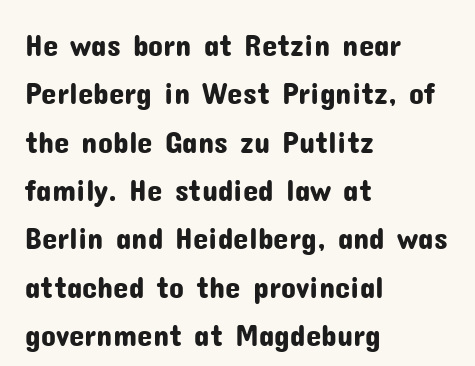
Is there much room between lines? A standard amount, neither cramped nor airy. Style check: upright. The letterforms sit shoulder to shoulder at normal distance. Horizontally, the lines are justified to the leading edge only. Nothing sits at the stroke ends, so this counts as sans-serif.
